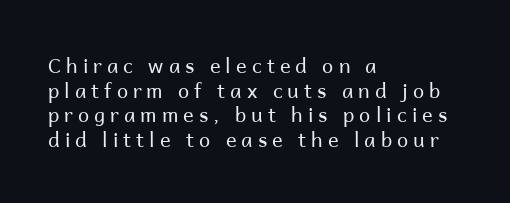
{"italic": "no", "bold": "no", "underline": "no", "align": "left", "line_spacing_ratio": 1.23, "letter_spacing": "wide", "letter_spacing_em": 0.25, "glyph_px": 20}
